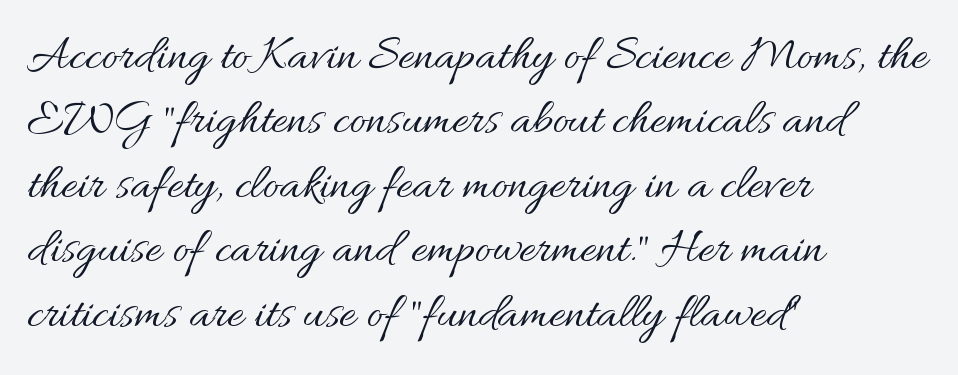
Q: Is the text bold? A: No.
Q: Is the text italic (slanted)? A: Yes.
Q: Is the text underlined? A: No.
Q: How is the paragraph aligned? A: Left-aligned.
Q: Is the spacing between letters normal or unusually wide? A: Normal.
Q: Is the spacing between lines tight, normal or loose? A: Normal.
Q: Width (condensed, normal, or wide)? A: Normal.
Q: Stroke contrast? A: Medium.
Q: x-height? A: Small.
Q: Monospaced? A: No.
